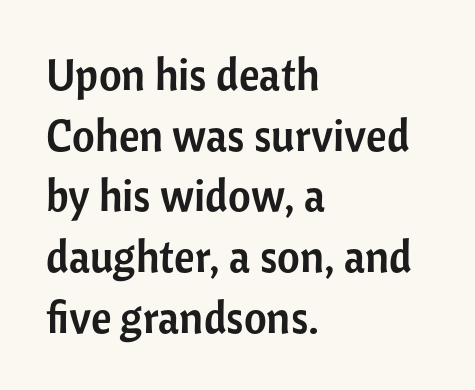
{"serif": "no", "italic": "no", "width": "normal", "stroke_contrast": "low", "x_height": "medium", "monospaced": "no", "underline": "no", "align": "left", "line_spacing": "normal", "line_spacing_ratio": 1.38, "letter_spacing": "normal", "letter_spacing_em": 0.0, "glyph_px": 44}
